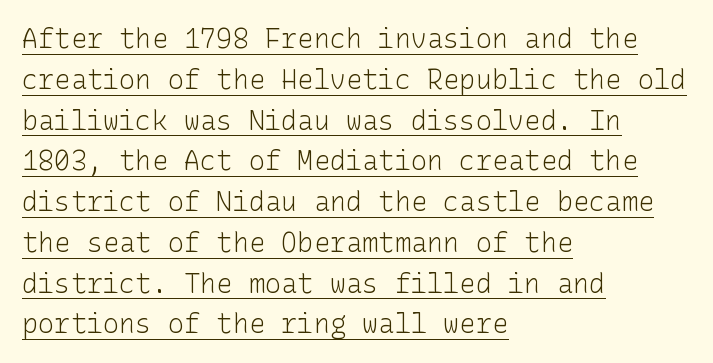
Baseline-to-baseline distance is the conventional proportion of letter height. The passage is arranged the way most books set body copy — flush left. This sample carries an underscore along the baseline area. Each stroke keeps to a modest, everyday thickness or less.
